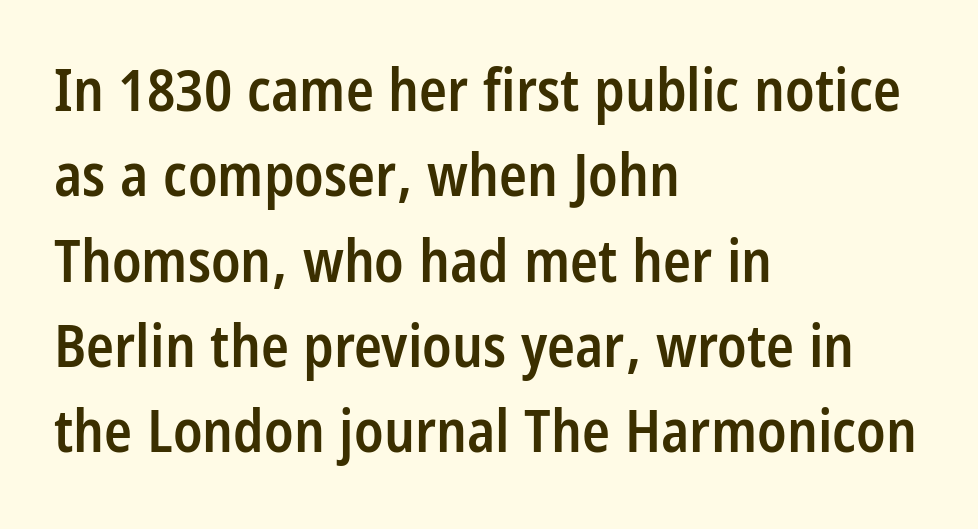
{"serif": "no", "italic": "no", "bold": "semi", "weight": "semibold", "width": "condensed", "stroke_contrast": "low", "x_height": "large", "monospaced": "no", "underline": "no", "align": "left", "line_spacing": "normal", "line_spacing_ratio": 1.47, "letter_spacing": "normal", "letter_spacing_em": 0.0, "glyph_px": 58}
